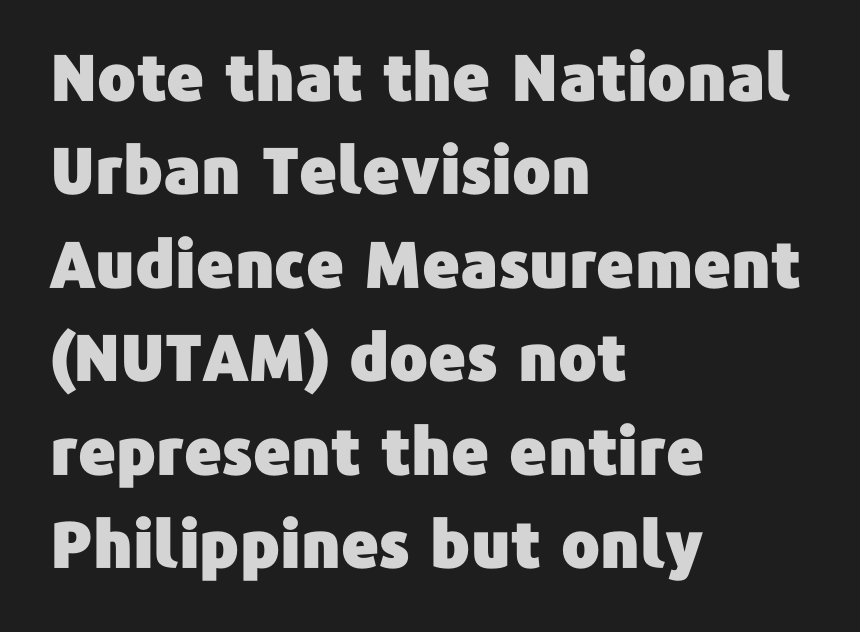
{"serif": "no", "italic": "no", "width": "normal", "stroke_contrast": "low", "x_height": "medium", "monospaced": "no", "underline": "no", "align": "left", "line_spacing": "normal", "line_spacing_ratio": 1.46, "letter_spacing": "normal", "letter_spacing_em": 0.0, "glyph_px": 64}
